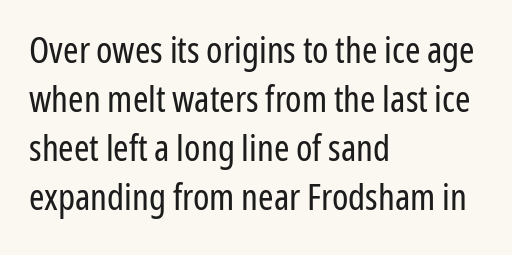
The image shows 37 px regular-weight, condensed sans-serif type, upright; set left-aligned, normal line spacing (1.32x), normal letter spacing, not underlined; low stroke contrast and a medium x-height.
